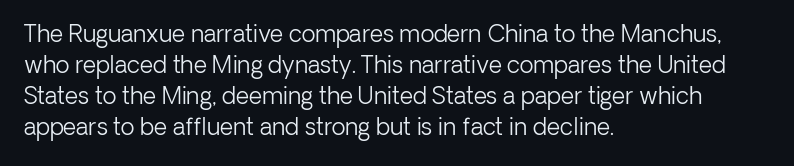
{"italic": "no", "bold": "no", "underline": "no", "align": "left", "line_spacing": "normal", "line_spacing_ratio": 1.35, "letter_spacing": "normal", "letter_spacing_em": 0.0, "glyph_px": 23}
